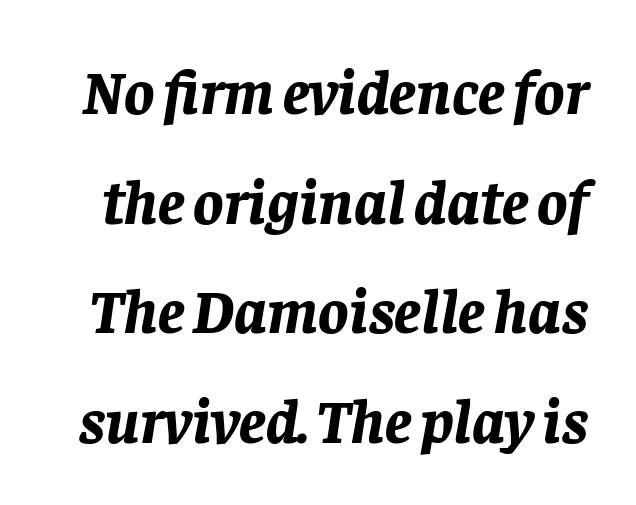
You could not count columns in this text — the font is proportionally spaced. You can tell it's italic because the verticals aren't actually vertical. These words are printed bold, with thick strokes throughout. Unmarked baselines from the first word to the last. How are the letters spaced? Ordinarily, with no added tracking.
